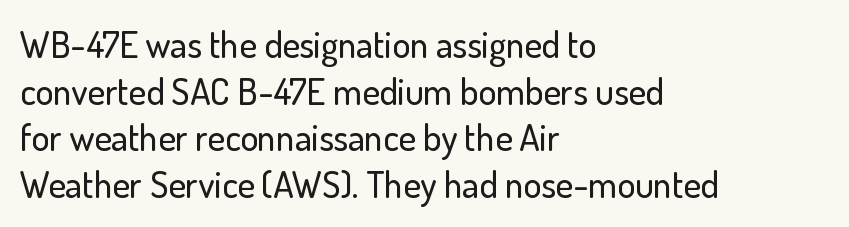
Does extra space separate the letters? No, they use regular spacing. Letters rest on an invisible, unmarked baseline. The vertical gap from one line to the next is medium. Each letter keeps its own natural width here, so spacing adapts to shape. The characters display no serif detailing; their extremities are plain. When letters stand straight like this, we call the style roman or upright.
